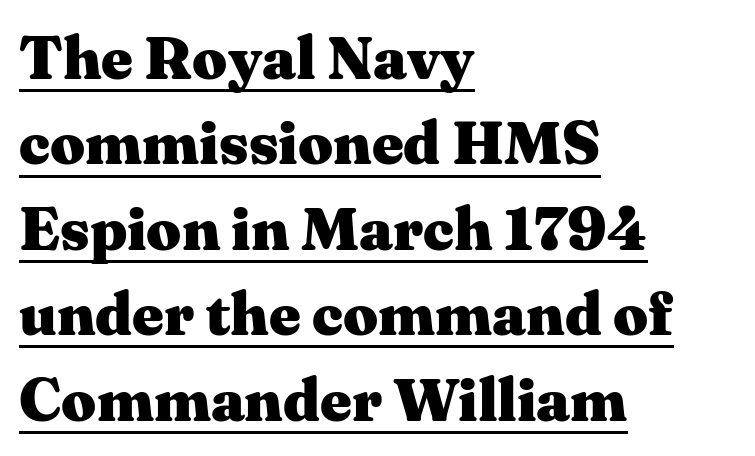
Q: Is the text bold? A: Yes.
Q: Is the text italic (slanted)? A: No, it is upright.
Q: Is the typeface a serif or a sans-serif typeface? A: Serif.
Q: Is the text underlined? A: Yes.
Q: How is the paragraph aligned? A: Left-aligned.
Q: Is the spacing between letters normal or unusually wide? A: Normal.
Q: Is the spacing between lines tight, normal or loose? A: Normal.
Q: Width (condensed, normal, or wide)? A: Wide.
Q: Stroke contrast? A: Medium.
Q: x-height? A: Medium.
Q: Monospaced? A: No.
